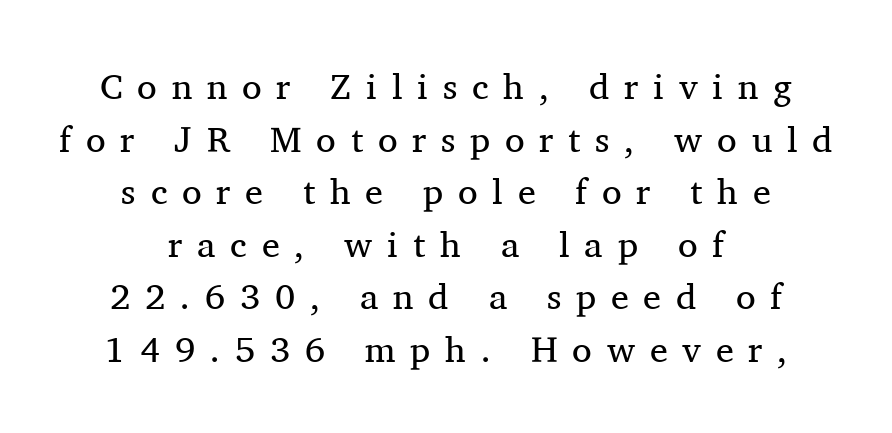
{"serif": "yes", "italic": "no", "bold": "no", "weight": "regular", "width": "normal", "stroke_contrast": "medium", "x_height": "medium", "monospaced": "no", "underline": "no", "align": "center", "line_spacing": "normal", "line_spacing_ratio": 1.46, "letter_spacing": "wide", "letter_spacing_em": 0.41, "glyph_px": 36}
